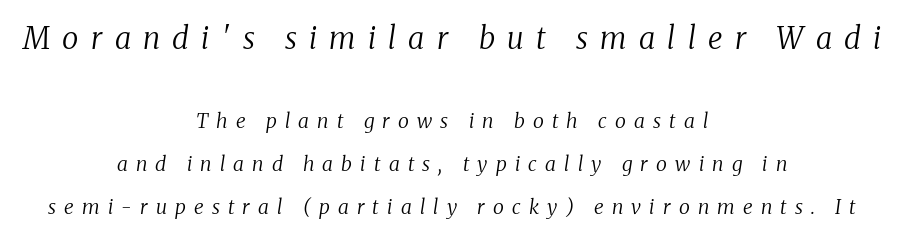
The image shows 30 px regular-weight serif type, italic (leaning right); set centered, loose line spacing (2.16x), unusually wide letter spacing (+0.41 em), not underlined; the first (top) block is 1.5x larger; medium stroke contrast and a medium x-height.
